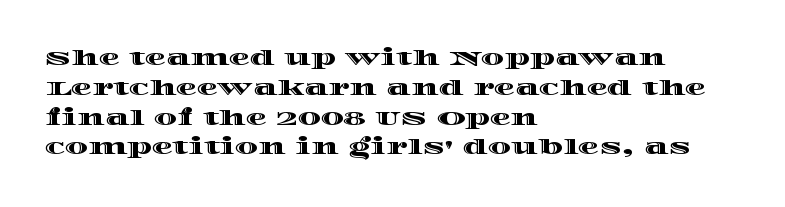
The image shows 21 px text type, upright; set left-aligned, normal line spacing (1.42x), normal letter spacing, not underlined.
